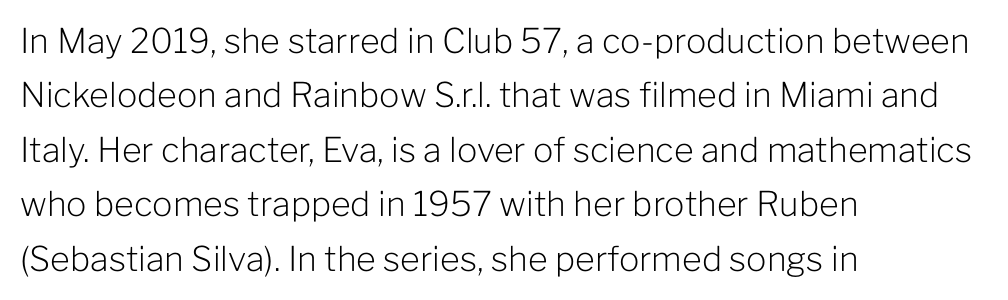
The image shows 34 px light sans-serif type, upright; set left-aligned, normal line spacing (1.6x), normal letter spacing, not underlined; low stroke contrast and a medium x-height.
